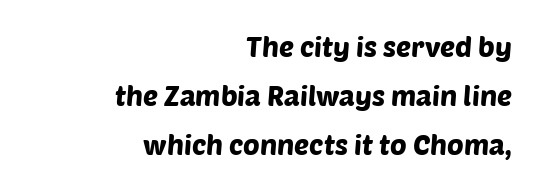
{"serif": "no", "width": "normal", "stroke_contrast": "low", "x_height": "large", "monospaced": "no", "underline": "no", "align": "right", "line_spacing_ratio": 1.75, "letter_spacing": "normal", "letter_spacing_em": 0.0, "glyph_px": 28}
